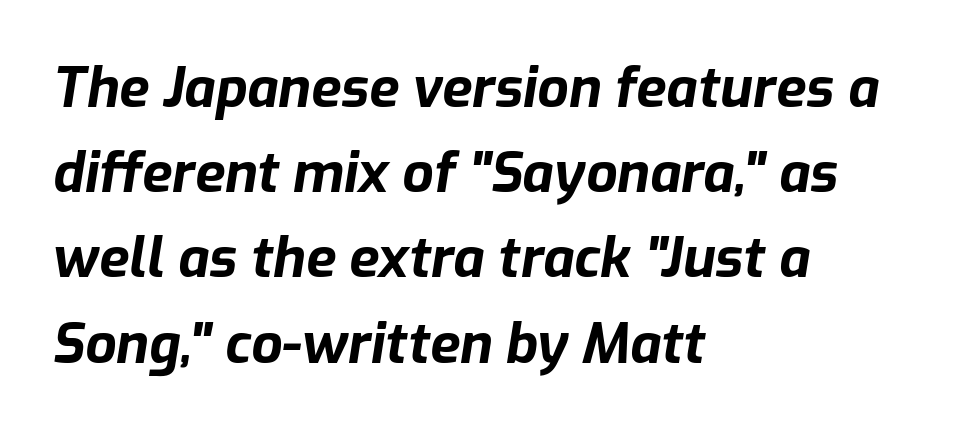
Q: Is the text bold? A: Yes.
Q: Is the text italic (slanted)? A: Yes, it leans right by about 9 degrees.
Q: Is the text underlined? A: No.
Q: How is the paragraph aligned? A: Left-aligned.
Q: Is the spacing between letters normal or unusually wide? A: Normal.
Q: Is the spacing between lines tight, normal or loose? A: Normal.
Q: Width (condensed, normal, or wide)? A: Normal.
Q: Stroke contrast? A: Low.
Q: x-height? A: Medium.
Q: Monospaced? A: No.
